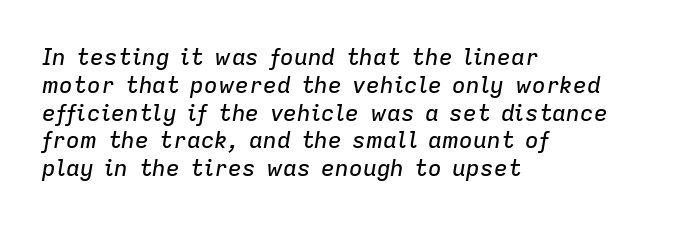
Horizontally, the lines are justified to the leading edge only. Look at the tracking — it's just the regular setting, nothing added. Italic? Definitely — the glyphs are oblique. Unmarked baselines from the first word to the last.
